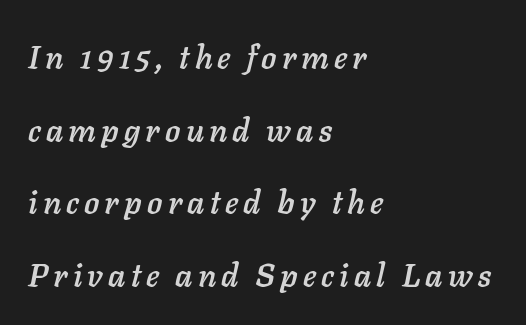
The image shows 32 px text type, italic (leaning right); set left-aligned, loose line spacing (2.27x), not underlined; low stroke contrast and a medium x-height.
